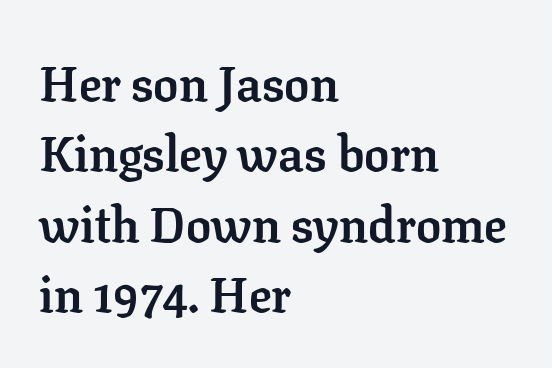
The image shows 50 px semibold serif type, upright; set left-aligned, normal line spacing (1.41x), normal letter spacing, not underlined; low stroke contrast and a medium x-height.
